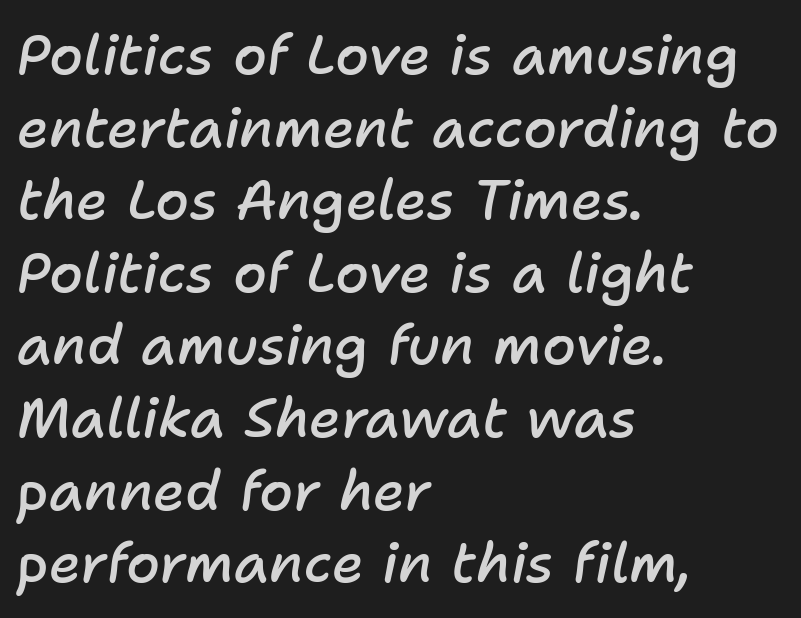
{"italic": "yes", "lean": "right", "slant_degrees": 11, "bold": "semi", "weight": "semibold", "width": "normal", "stroke_contrast": "low", "x_height": "medium", "monospaced": "no", "underline": "no", "align": "left", "line_spacing": "normal", "line_spacing_ratio": 1.32, "letter_spacing": "normal", "letter_spacing_em": 0.0, "glyph_px": 55}
